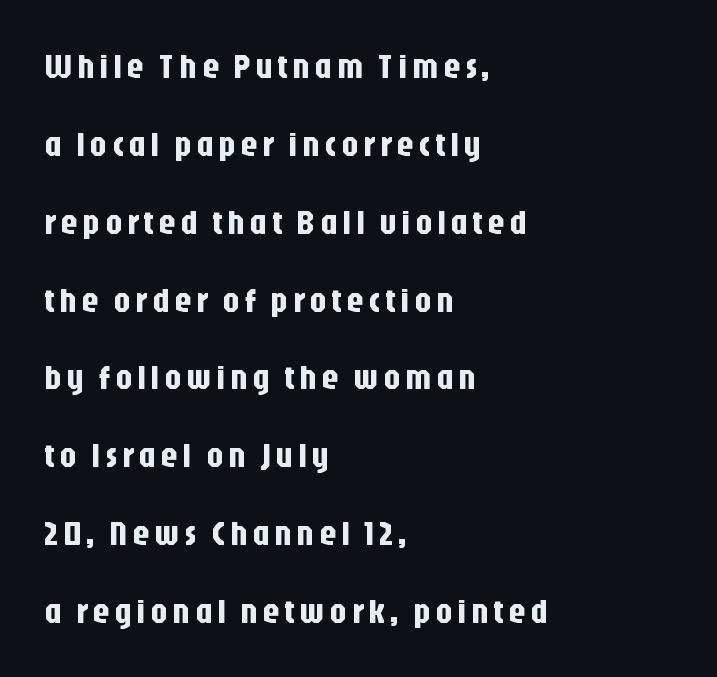
Rows of type keep a wide berth in the vertical direction. Character widths vary here, with narrow letters taking less room than wide ones. All the whitespace from short lines collects on the right. A bare baseline throughout the passage. Every stem runs plumb, perpendicular to the baseline. Each letter's strokes conclude bluntly, with no projecting serifs.
